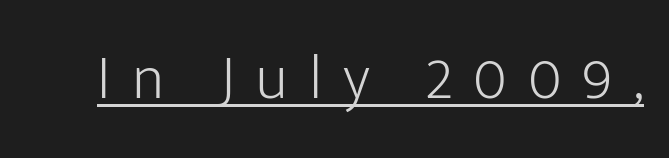
Nope, no serifs anywhere on these letters. The strokes carry an ordinary text weight at most. Observe the wide spacing: letters keep a clear distance from each other. Unlike italic type, these characters show no tilt at all. This rendering features underlined lettering.
